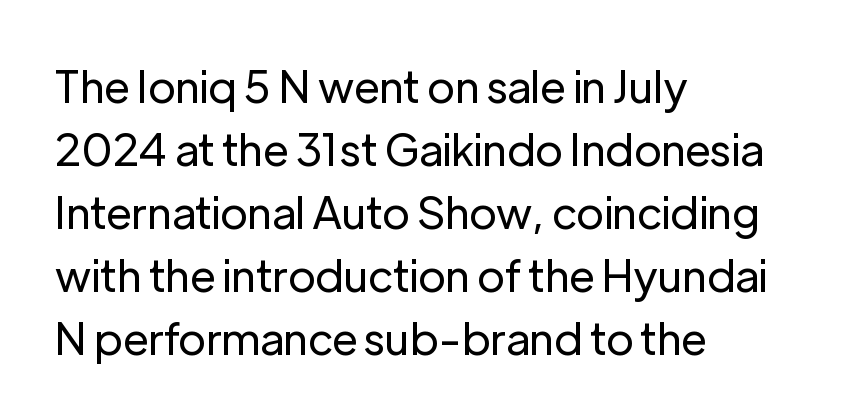
One-word summary of the alignment: left. Vertical spacing — default. A roman cut, with each character standing at attention. You could call the tracking neutral — neither tight nor loose. Do the characters align in a grid? No, the font is proportional.
